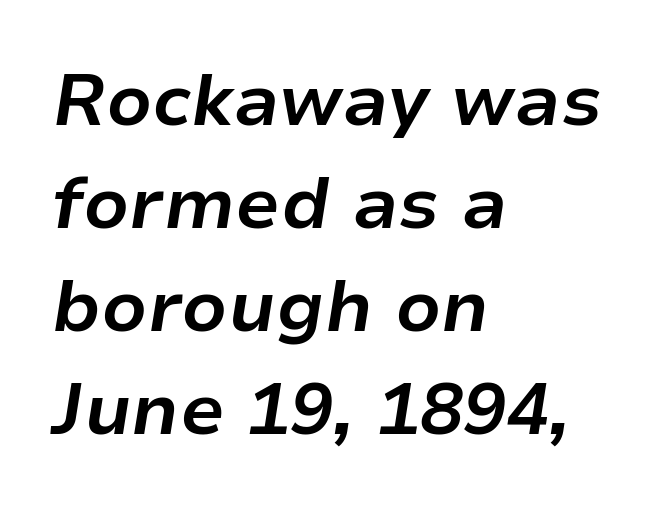
{"italic": "yes", "lean": "right", "slant_degrees": 9, "bold": "yes", "weight": "bold", "width": "normal", "stroke_contrast": "low", "x_height": "medium", "monospaced": "no", "underline": "no", "align": "left", "line_spacing": "normal", "line_spacing_ratio": 1.43, "letter_spacing": "normal", "letter_spacing_em": 0.0, "glyph_px": 72}
